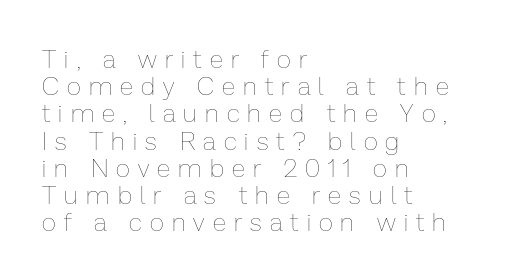
{"italic": "no", "bold": "no", "underline": "no", "align": "left", "line_spacing": "tight", "line_spacing_ratio": 1.09, "letter_spacing": "wide", "letter_spacing_em": 0.33, "glyph_px": 25}
